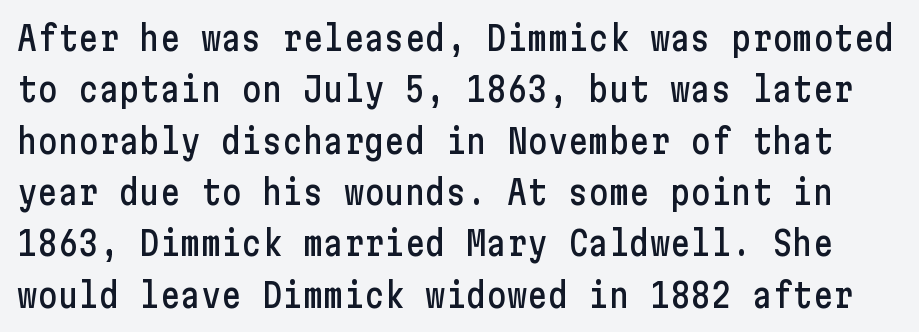
The image shows 34 px condensed sans-serif type, upright; set normal line spacing (1.51x), normal letter spacing, not underlined; low stroke contrast and a medium x-height.
